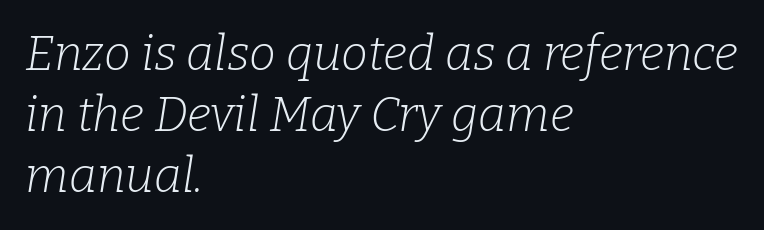
The image shows 48 px light serif type, italic (leaning right); set left-aligned, normal line spacing (1.27x), normal letter spacing, not underlined; low stroke contrast and a medium x-height.
